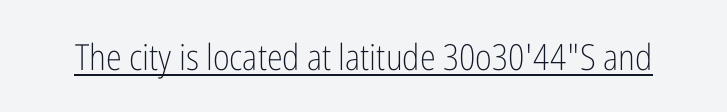
Q: Is the text bold? A: No.
Q: Is the text italic (slanted)? A: No, it is upright.
Q: Is the typeface a serif or a sans-serif typeface? A: Sans-serif.
Q: Is the text underlined? A: Yes.
Q: Is the spacing between letters normal or unusually wide? A: Normal.
Q: Width (condensed, normal, or wide)? A: Condensed.
Q: Stroke contrast? A: Low.
Q: x-height? A: Medium.
Q: Monospaced? A: No.
